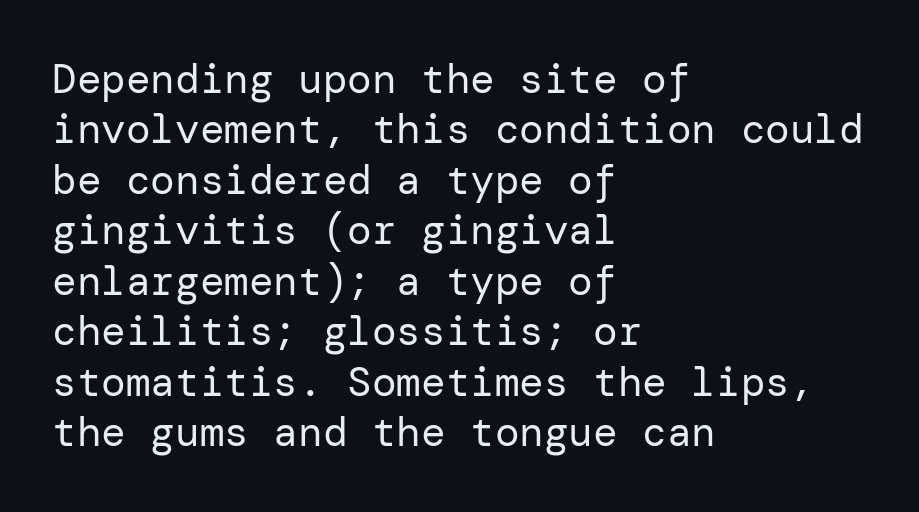
The image shows 41 px regular-weight sans-serif type, upright; set left-aligned, line spacing 1.23x, normal letter spacing, not underlined; low stroke contrast and a medium x-height.
